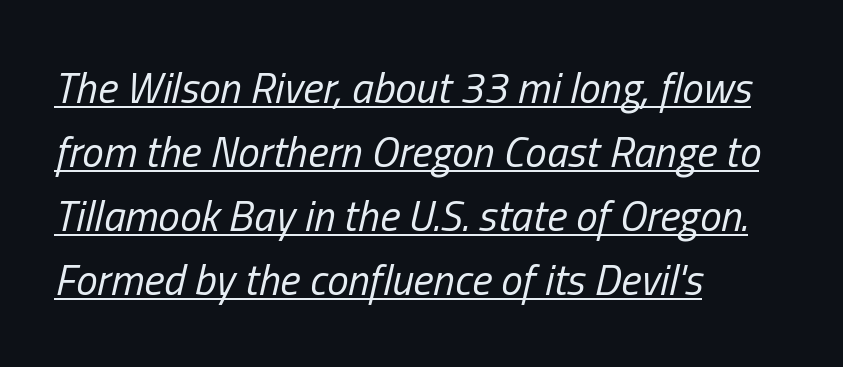
Every character sits at an angle, as italics do. The characters are drawn with everyday or finer stroke widths. Students, observe the line beneath the letters — that is underlining. Does the copy run flush right? No — it runs flush left. Standard letterfit; no display-style spreading of the glyphs.
